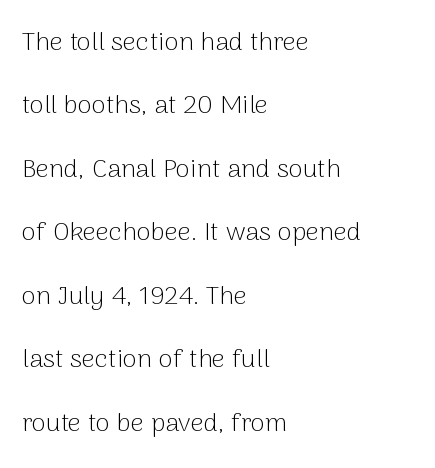
Q: Is the text bold? A: No.
Q: Is the text italic (slanted)? A: No, it is upright.
Q: Is the text underlined? A: No.
Q: How is the paragraph aligned? A: Left-aligned.
Q: Is the spacing between letters normal or unusually wide? A: Normal.
Q: Is the spacing between lines tight, normal or loose? A: Loose.
